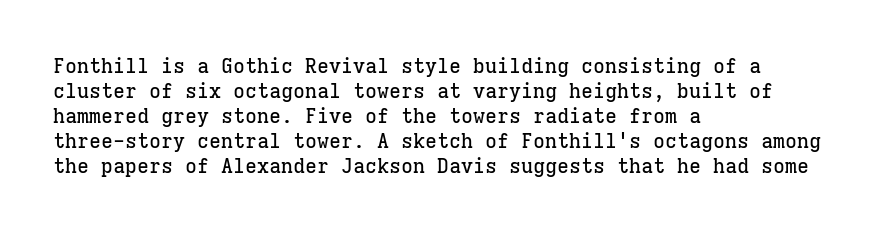
{"italic": "no", "underline": "no", "align": "left", "line_spacing": "normal", "line_spacing_ratio": 1.25, "letter_spacing": "normal", "letter_spacing_em": 0.0, "glyph_px": 20}
